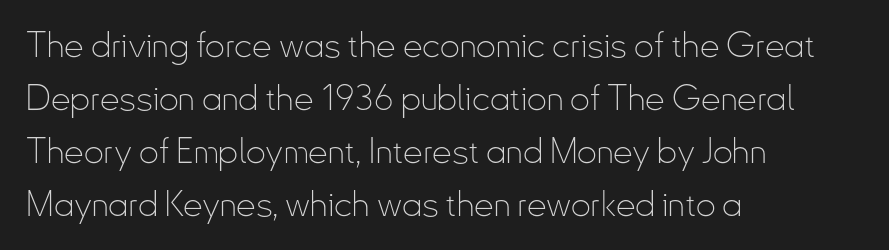
{"serif": "no", "italic": "no", "bold": "no", "weight": "thin", "width": "condensed", "stroke_contrast": "low", "x_height": "small", "monospaced": "no", "underline": "no", "align": "left", "line_spacing": "normal", "line_spacing_ratio": 1.51, "letter_spacing": "normal", "letter_spacing_em": 0.0, "glyph_px": 35}
